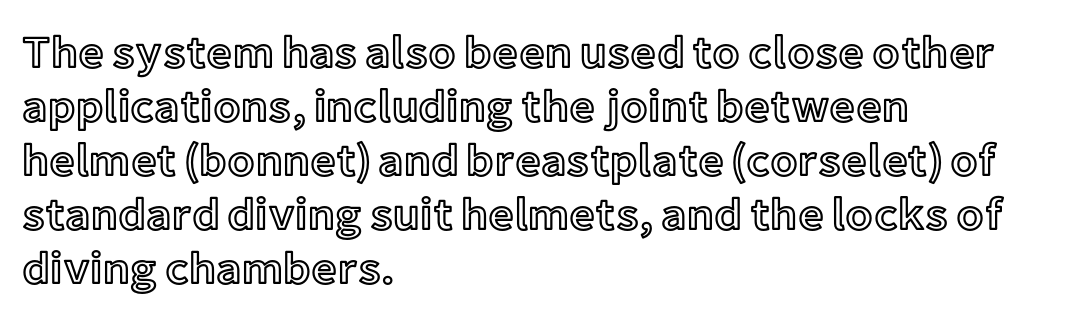
Note the varied advance widths — an 'i' is clearly narrower than an 'm'. You could call the tracking neutral — neither tight nor loose. The baseline area is clear. This is the regular roman posture of the typeface. Alignment: flush left.
